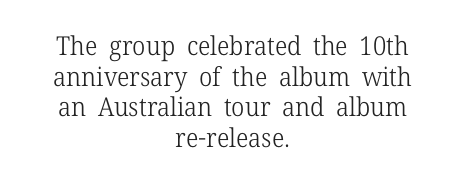
Q: Is the text bold? A: No.
Q: Is the text italic (slanted)? A: No, it is upright.
Q: Is the text underlined? A: No.
Q: How is the paragraph aligned? A: Centered.
Q: Is the spacing between letters normal or unusually wide? A: Normal.
